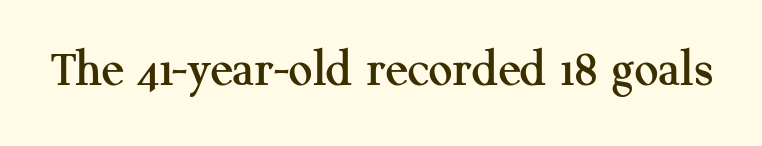
{"serif": "yes", "italic": "no", "width": "normal", "stroke_contrast": "medium", "x_height": "medium", "monospaced": "no", "underline": "no", "letter_spacing": "normal", "letter_spacing_em": 0.0, "glyph_px": 53}
